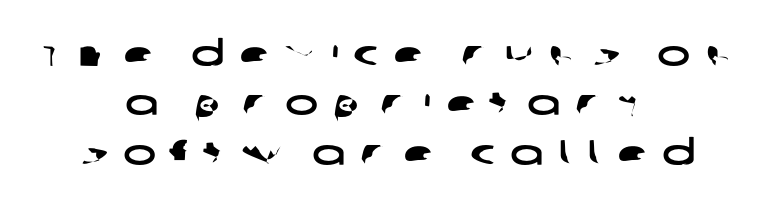
Q: Is the typeface a serif or a sans-serif typeface? A: Sans-serif.
Q: Is the text underlined? A: No.
Q: How is the paragraph aligned? A: Centered.
Q: Is the spacing between letters normal or unusually wide? A: Unusually wide.
Q: Is the spacing between lines tight, normal or loose? A: Normal.
Q: Width (condensed, normal, or wide)? A: Wide.
Q: Stroke contrast? A: Low.
Q: x-height? A: Large.
Q: Monospaced? A: No.
